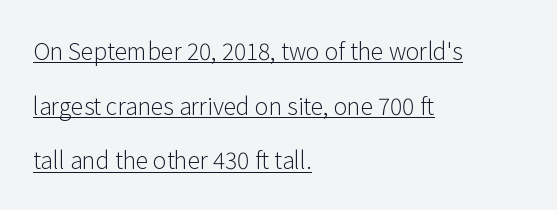
{"italic": "no", "bold": "no", "underline": "yes", "align": "left", "line_spacing": "loose", "line_spacing_ratio": 2.38, "letter_spacing": "normal", "letter_spacing_em": 0.0, "glyph_px": 23}
